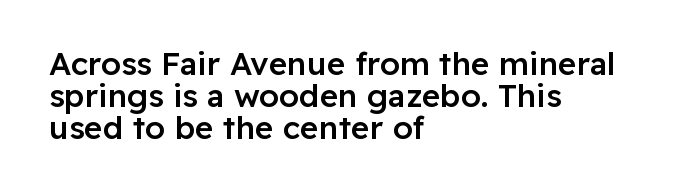
{"serif": "no", "italic": "no", "bold": "semi", "weight": "semibold", "width": "normal", "stroke_contrast": "low", "x_height": "medium", "monospaced": "no", "underline": "no", "align": "left", "line_spacing": "tight", "line_spacing_ratio": 1.0, "letter_spacing": "normal", "letter_spacing_em": 0.0, "glyph_px": 32}
